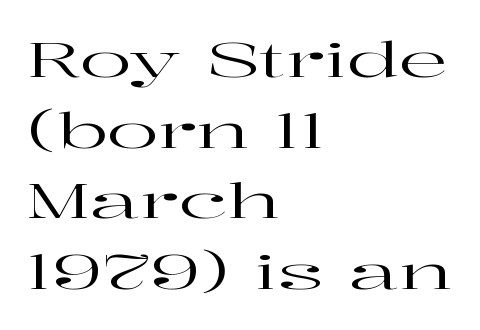
The image shows 48 px wide serif type, upright; set left-aligned, normal line spacing (1.47x), normal letter spacing, not underlined; high stroke contrast and a medium x-height.
